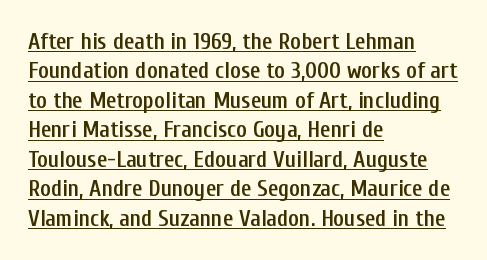
{"italic": "no", "bold": "semi", "underline": "yes", "align": "left", "line_spacing": "normal", "line_spacing_ratio": 1.28, "letter_spacing": "normal", "letter_spacing_em": 0.0, "glyph_px": 23}
